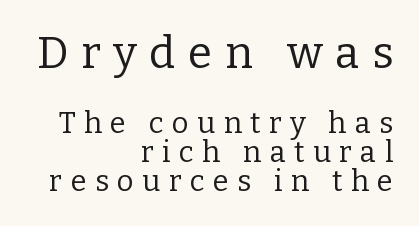
The font family rendered here belongs to the serif group. These lines were composed using upright roman letters. Size hierarchy here favors the leading block over the trailing one. Proportional: the letters do not fall into vertical columns.
